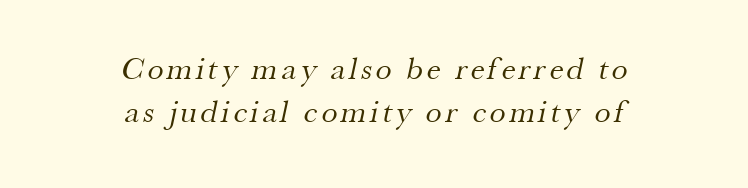
The image shows 32 px regular-weight serif type; set centered, normal line spacing (1.35x), not underlined; medium stroke contrast and a small x-height.
